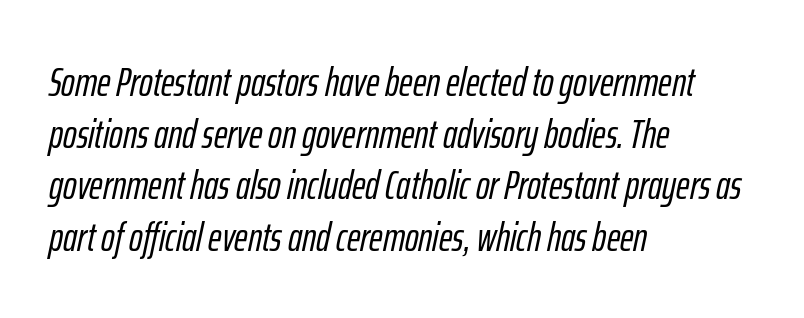
{"italic": "yes", "lean": "right", "slant_degrees": 12, "width": "condensed", "stroke_contrast": "low", "x_height": "medium", "monospaced": "no", "underline": "no", "align": "left", "line_spacing": "normal", "line_spacing_ratio": 1.26, "letter_spacing": "normal", "letter_spacing_em": 0.0, "glyph_px": 41}
